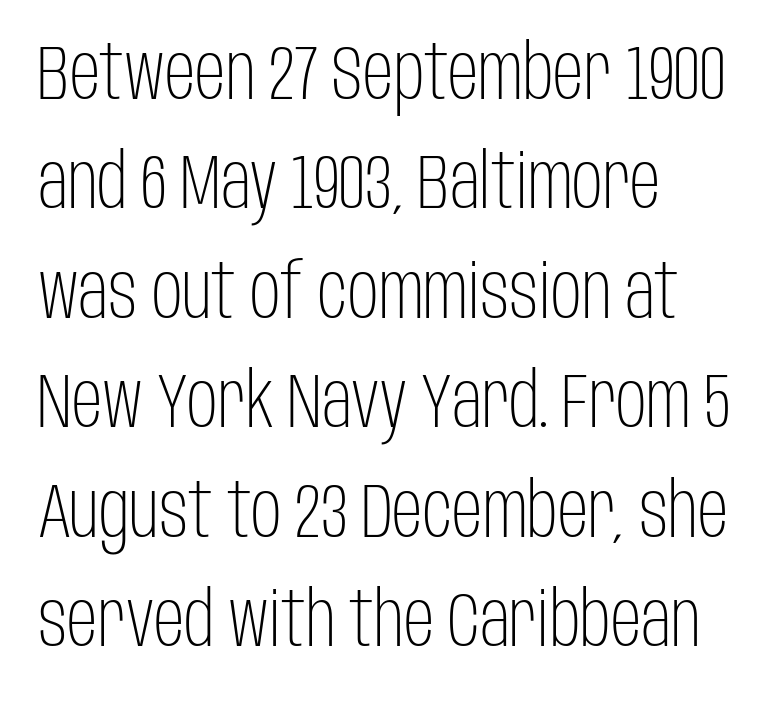
Q: Is the text bold? A: No.
Q: Is the text italic (slanted)? A: No, it is upright.
Q: Is the typeface a serif or a sans-serif typeface? A: Sans-serif.
Q: Is the text underlined? A: No.
Q: How is the paragraph aligned? A: Left-aligned.
Q: Is the spacing between letters normal or unusually wide? A: Normal.
Q: Is the spacing between lines tight, normal or loose? A: Normal.
Q: Width (condensed, normal, or wide)? A: Condensed.
Q: Stroke contrast? A: Low.
Q: x-height? A: Large.
Q: Monospaced? A: No.
